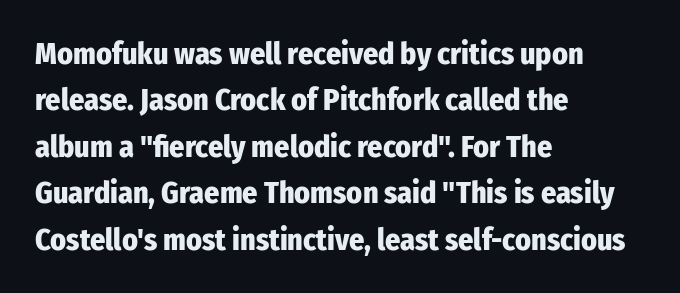
The face used here is proportionally spaced, like ordinary book or web type. The specimen reads as upright at a glance. In terms of leading, this rendering sits right in the middle. The lines in this sample share a left origin and differ only in where they stop. These lines carry a lot of weight — the face is fully bold. No word sits above an underline.
